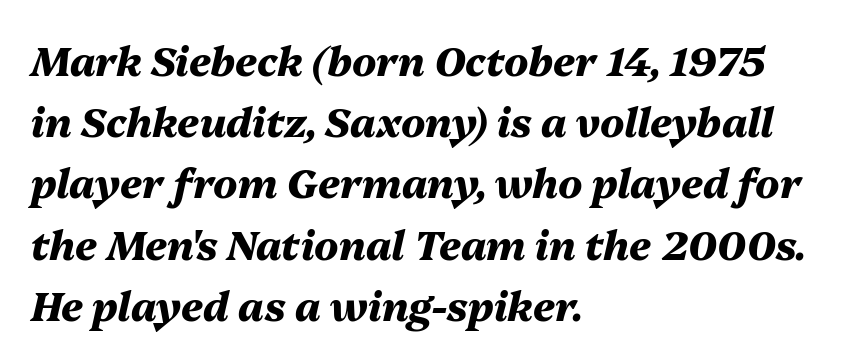
The image shows 40 px heavy type, italic (leaning right); set left-aligned, normal line spacing (1.53x), normal letter spacing, not underlined; medium stroke contrast and a medium x-height.
